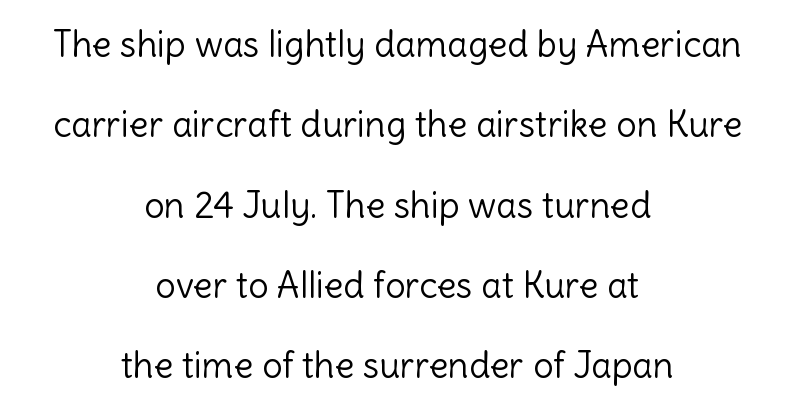
The type family on display is of the sans-serif kind. Unbolded letterforms with no extra heft. Quick note: underline off. This is roman type, the default non-slanted kind.
